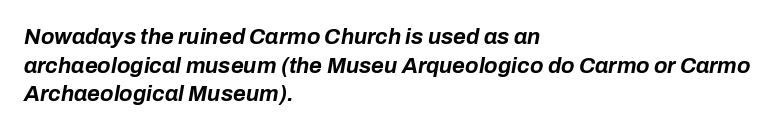
{"italic": "yes", "lean": "right", "slant_degrees": 10, "bold": "yes", "underline": "no", "align": "left", "line_spacing": "normal", "line_spacing_ratio": 1.3, "letter_spacing": "normal", "letter_spacing_em": 0.0, "glyph_px": 22}
